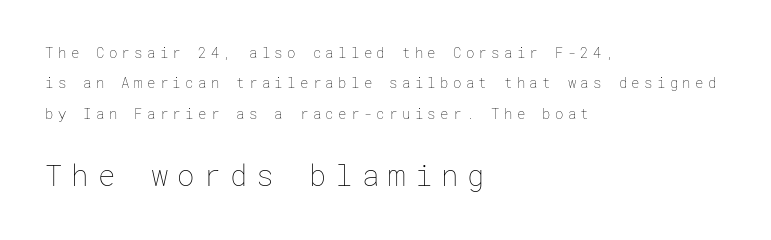
{"italic": "no", "bold": "no", "weight": "thin", "width": "normal", "stroke_contrast": "low", "x_height": "medium", "underline": "no", "align": "left", "line_spacing": "loose", "line_spacing_ratio": 2.17, "letter_spacing": "wide", "letter_spacing_em": 0.31, "larger_block": "second", "size_ratio": 2.07, "glyph_px": 29}
